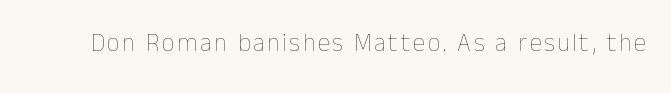
The image shows 25 px text type, upright; set not underlined.
